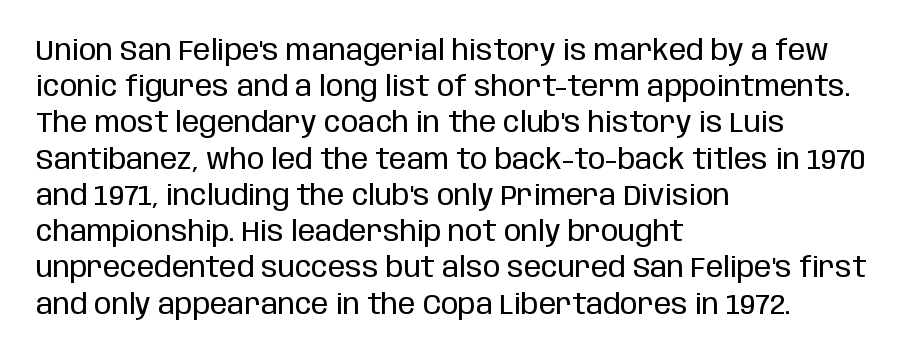
This is not heavy type; no bold has been used. Descender tails drop into unmarked territory. The face used here is proportionally spaced, like ordinary book or web type. No italicization has been applied; the sample stays upright. Line beginnings align vertically; line endings do not.
